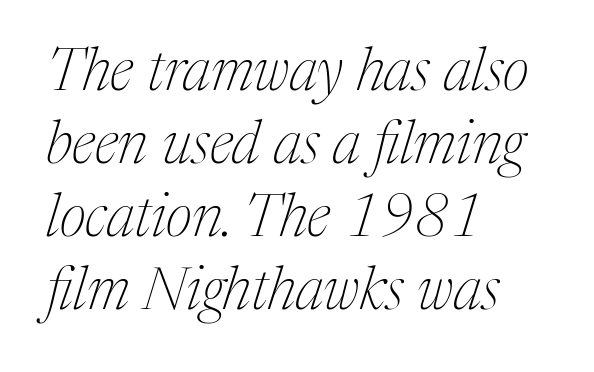
Q: Is the text bold? A: No.
Q: Is the text italic (slanted)? A: Yes, it leans right by about 17 degrees.
Q: Is the typeface a serif or a sans-serif typeface? A: Serif.
Q: Is the text underlined? A: No.
Q: How is the paragraph aligned? A: Left-aligned.
Q: Is the spacing between letters normal or unusually wide? A: Normal.
Q: Width (condensed, normal, or wide)? A: Normal.
Q: Stroke contrast? A: Medium.
Q: x-height? A: Medium.
Q: Monospaced? A: No.
